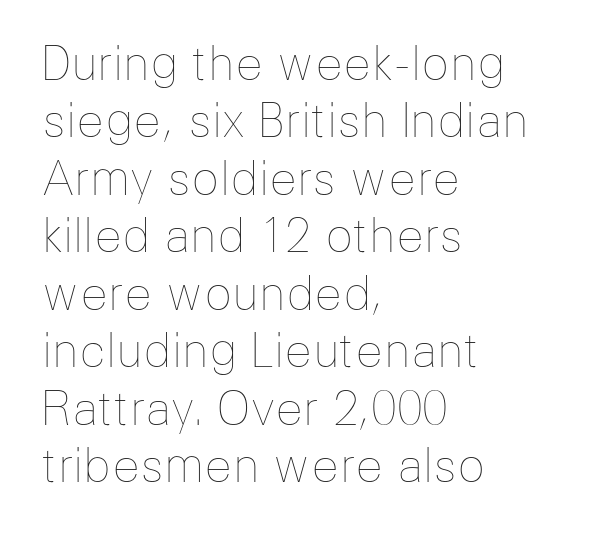
Q: Is the text bold? A: No.
Q: Is the text italic (slanted)? A: No, it is upright.
Q: Is the text underlined? A: No.
Q: How is the paragraph aligned? A: Left-aligned.
Q: Is the spacing between letters normal or unusually wide? A: Normal.
Q: Is the spacing between lines tight, normal or loose? A: Normal.
Q: Width (condensed, normal, or wide)? A: Normal.
Q: Stroke contrast? A: Low.
Q: x-height? A: Medium.
Q: Monospaced? A: No.
